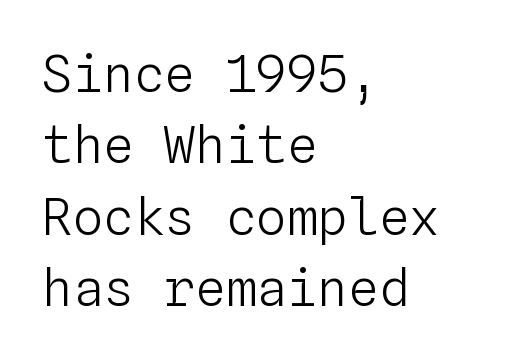
{"italic": "no", "bold": "no", "weight": "light", "width": "normal", "stroke_contrast": "low", "x_height": "medium", "monospaced": "yes", "underline": "no", "align": "left", "line_spacing": "normal", "line_spacing_ratio": 1.4, "letter_spacing": "normal", "letter_spacing_em": 0.0, "glyph_px": 51}
